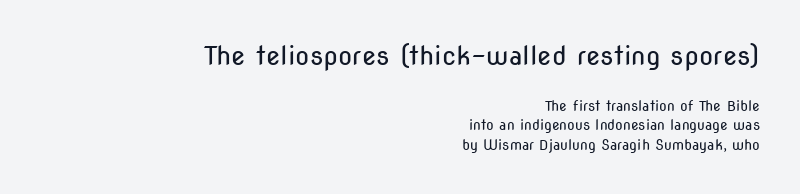
Q: Is the text bold? A: No.
Q: Is the text italic (slanted)? A: No, it is upright.
Q: Is the text underlined? A: No.
Q: How is the paragraph aligned? A: Right-aligned.
Q: Is the spacing between letters normal or unusually wide? A: Normal.
Q: Is the spacing between lines tight, normal or loose? A: Normal.
Q: Which block of text is set in a larger size, the first (top) or the second (bottom)? A: The first (top) one.
